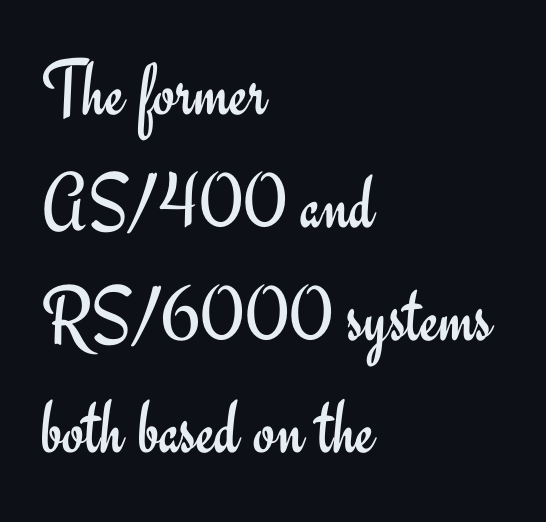
Varying glyph widths throughout — classic text-font behaviour. Quick note: underline off. Words appear dense and cohesive because spacing is normal. This sample is left-justified, so line endings fall wherever the words run out. Stroke terminals: plain, sans-serif.
